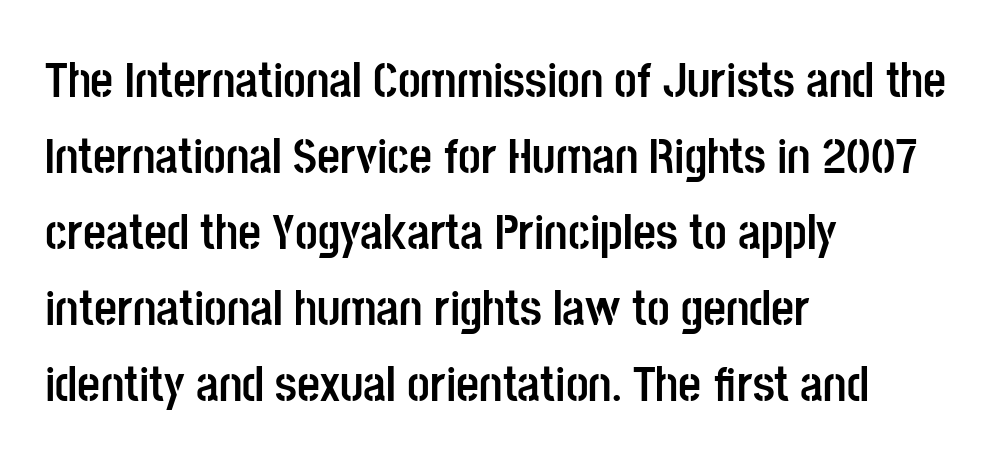
Characters follow at the spacing the type designer built in. Just letters on the line, the space beneath them empty. The letters stand upright; this is a roman face. What weight is shown? A full bold with thick strokes. Notice how descenders clear the ascenders below comfortably — that's standard leading.
